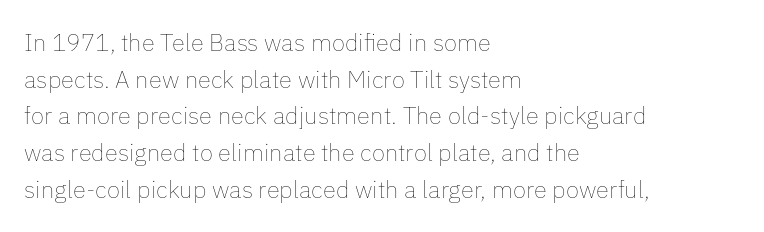
Standard letterfit; no display-style spreading of the glyphs. No chunkiness to these letters — they're not bold. This is roman type, the default non-slanted kind. Does the copy run flush right? No — it runs flush left.
